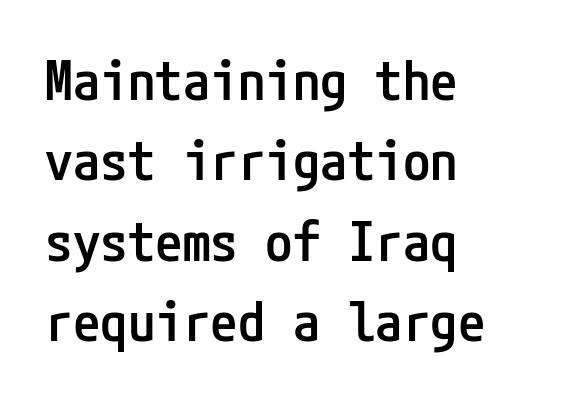
The image shows 55 px semibold, condensed sans-serif type, upright; set left-aligned, normal line spacing (1.46x), normal letter spacing, not underlined; low stroke contrast and a medium x-height.
